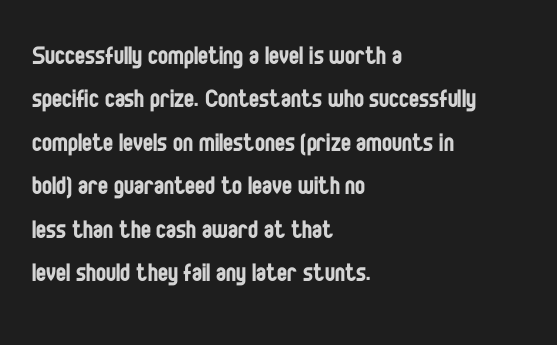
{"serif": "no", "italic": "no", "bold": "no", "weight": "regular", "width": "condensed", "stroke_contrast": "low", "x_height": "large", "monospaced": "no", "underline": "no", "align": "left", "line_spacing": "normal", "line_spacing_ratio": 1.45, "letter_spacing": "normal", "letter_spacing_em": 0.0, "glyph_px": 30}
